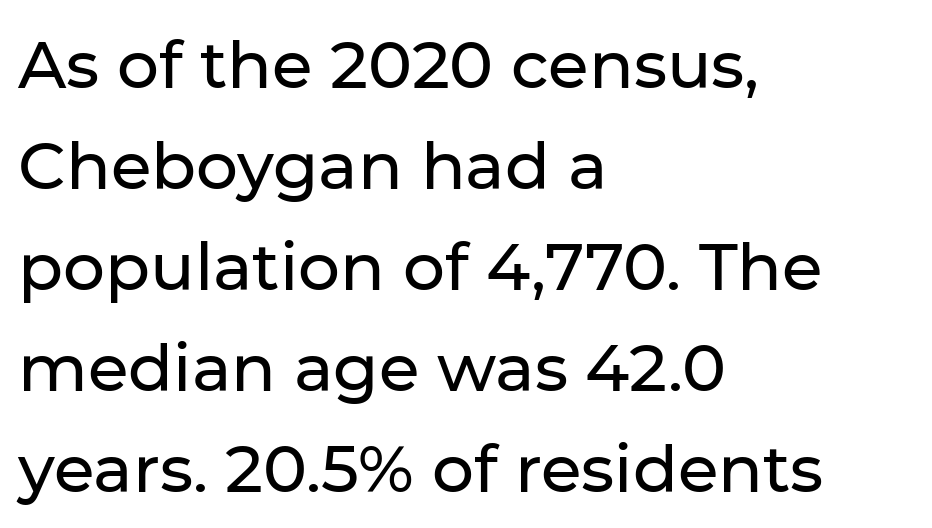
Note the varied advance widths — an 'i' is clearly narrower than an 'm'. Rows of type keep a routine distance in the vertical direction. The paragraph shown leans on its left margin. Beneath every word, the page is bare. Designer's note — italics off, roman on.
